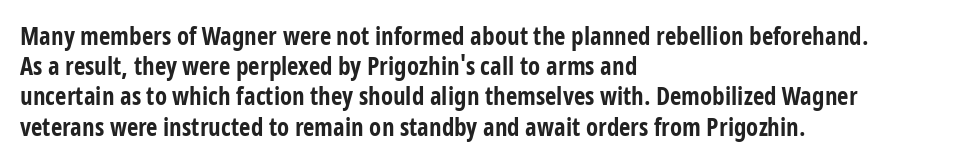
The image shows 25 px bold type, upright; set left-aligned, line spacing 1.21x, normal letter spacing, not underlined.
